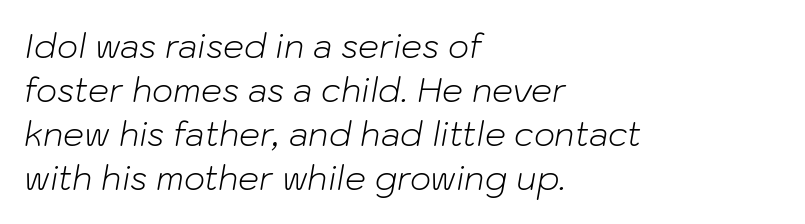
The image shows 33 px light type, italic (leaning right); set left-aligned, normal line spacing (1.33x), normal letter spacing, not underlined; low stroke contrast and a medium x-height.
